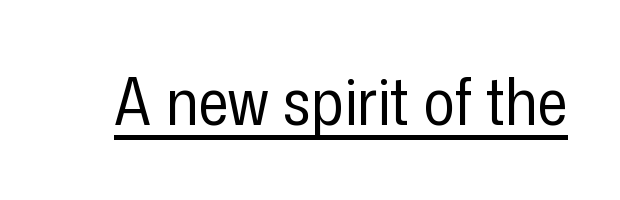
Q: Is the text bold? A: No.
Q: Is the text italic (slanted)? A: No, it is upright.
Q: Is the typeface a serif or a sans-serif typeface? A: Sans-serif.
Q: Is the text underlined? A: Yes.
Q: Is the spacing between letters normal or unusually wide? A: Normal.
Q: Width (condensed, normal, or wide)? A: Condensed.
Q: Stroke contrast? A: Low.
Q: x-height? A: Medium.
Q: Monospaced? A: No.
